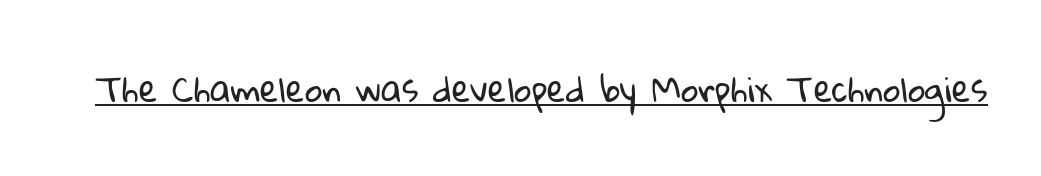
{"serif": "no", "bold": "no", "weight": "regular", "width": "normal", "stroke_contrast": "low", "x_height": "medium", "monospaced": "no", "underline": "yes", "letter_spacing": "normal", "letter_spacing_em": 0.0, "glyph_px": 34}
